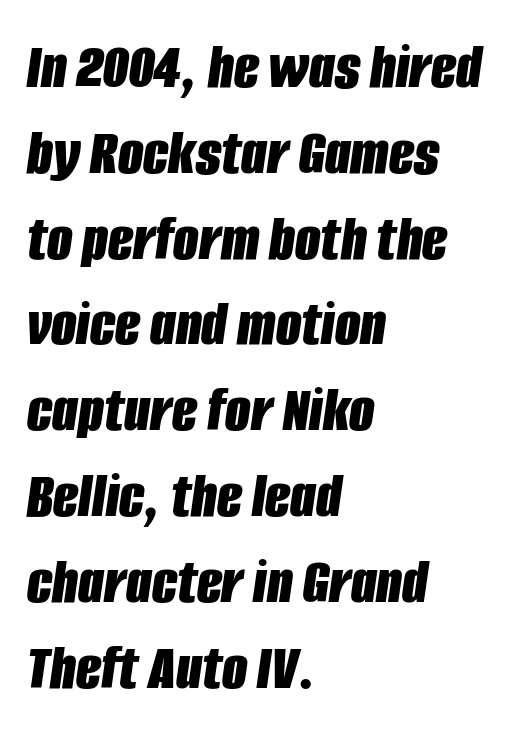
The image shows 66 px bold, condensed type, italic (leaning right); set left-aligned, normal line spacing (1.3x), normal letter spacing, not underlined; low stroke contrast and a large x-height.
